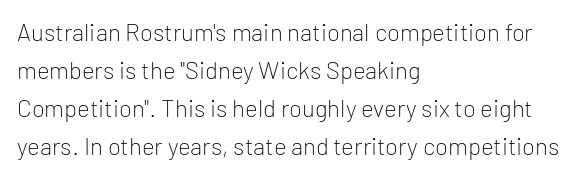
Q: Is the text bold? A: No.
Q: Is the text italic (slanted)? A: No, it is upright.
Q: Is the text underlined? A: No.
Q: How is the paragraph aligned? A: Left-aligned.
Q: Is the spacing between letters normal or unusually wide? A: Normal.
Q: Is the spacing between lines tight, normal or loose? A: Normal.
